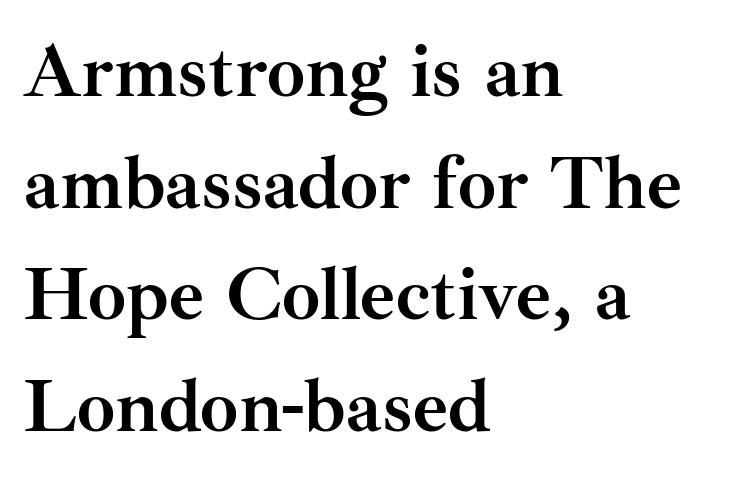
{"serif": "yes", "italic": "no", "bold": "yes", "weight": "semibold", "width": "normal", "stroke_contrast": "medium", "x_height": "small", "monospaced": "no", "underline": "no", "align": "left", "line_spacing": "normal", "line_spacing_ratio": 1.47, "letter_spacing": "normal", "letter_spacing_em": 0.0, "glyph_px": 76}
